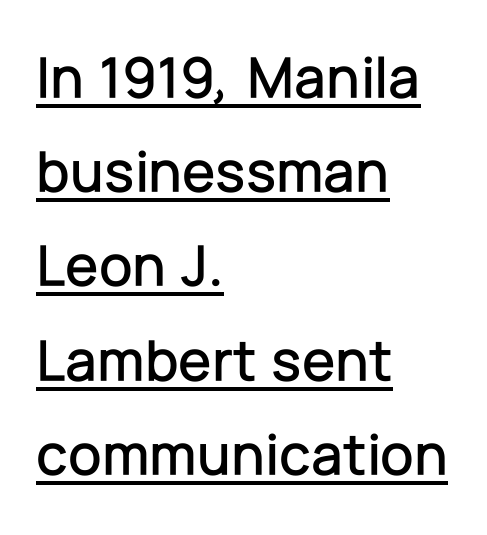
Q: Is the text italic (slanted)? A: No, it is upright.
Q: Is the typeface a serif or a sans-serif typeface? A: Sans-serif.
Q: Is the text underlined? A: Yes.
Q: How is the paragraph aligned? A: Left-aligned.
Q: Is the spacing between letters normal or unusually wide? A: Normal.
Q: Is the spacing between lines tight, normal or loose? A: Normal.
Q: Width (condensed, normal, or wide)? A: Normal.
Q: Stroke contrast? A: Low.
Q: x-height? A: Medium.
Q: Monospaced? A: No.
